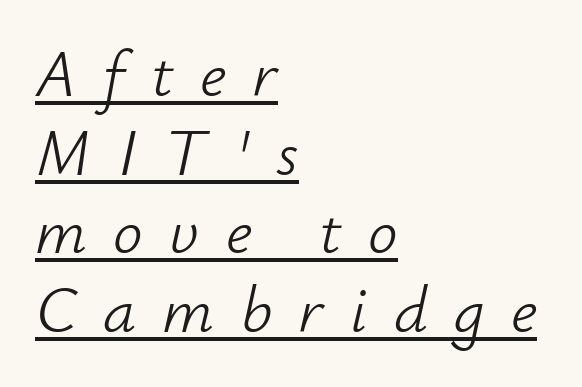
Q: Is the text bold? A: No.
Q: Is the text italic (slanted)? A: Yes, it leans right by about 12 degrees.
Q: Is the text underlined? A: Yes.
Q: How is the paragraph aligned? A: Left-aligned.
Q: Is the spacing between letters normal or unusually wide? A: Unusually wide.
Q: Width (condensed, normal, or wide)? A: Normal.
Q: Stroke contrast? A: Low.
Q: x-height? A: Small.
Q: Monospaced? A: No.
